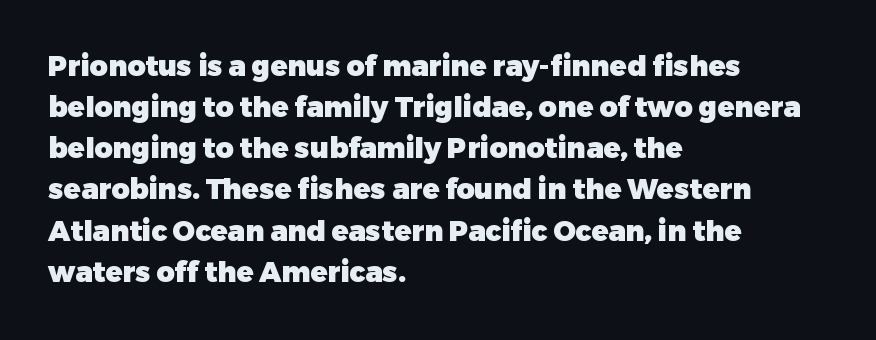
Each glyph is drawn with heavy, bold strokes. Any mark beneath the type? The region is blank. No extra tracking has been applied to these lines. Type style note: lacks serifs.
